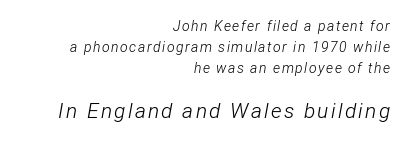
{"italic": "yes", "lean": "right", "slant_degrees": 12, "bold": "no", "underline": "no", "align": "right", "line_spacing": "normal", "line_spacing_ratio": 1.5, "larger_block": "second", "size_ratio": 1.5, "glyph_px": 21}
